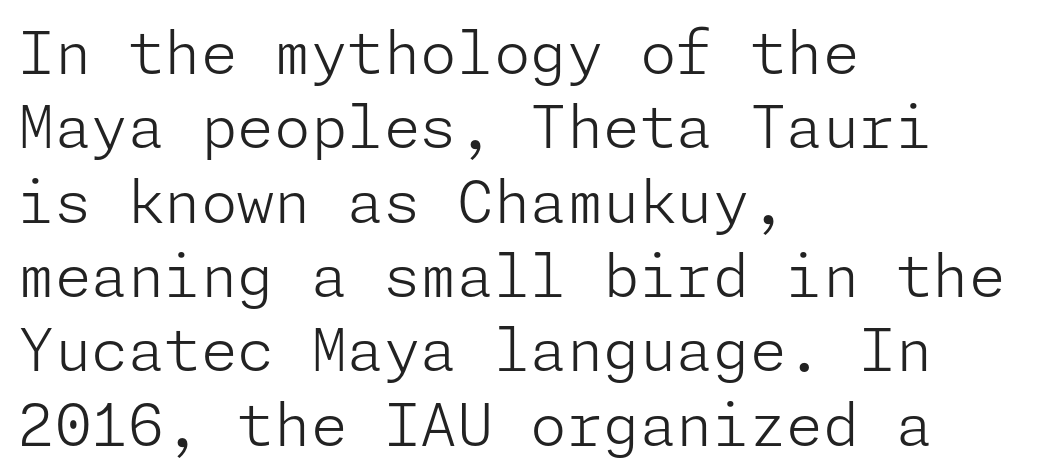
Decoration check: the copy has no underline. Compared with typical paragraphs, the rows here are spaced about the same. Does the copy run flush right? No — it runs flush left. The font sits on the lighter half of the weight spectrum, regular included. Between one letter and the next there's only the usual sliver of space.
